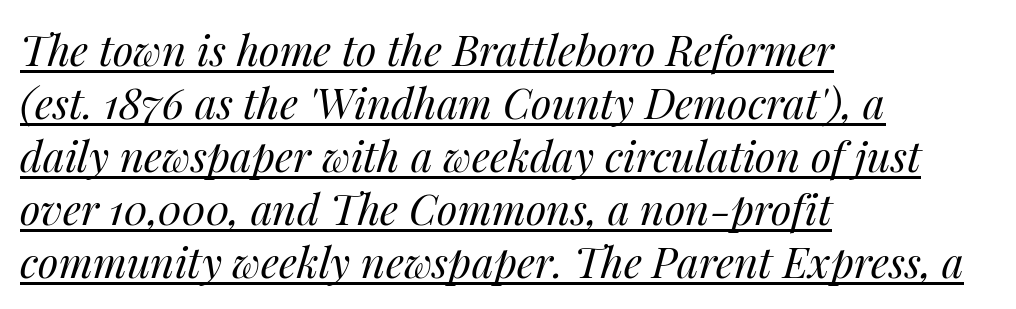
The specimen includes a rule beneath the text block's lines. These lines were composed using italics. Each new line begins a customary step beneath the previous one. Observe the ordinary spacing: letters are neighbours, not strangers. Left-aligned paragraph, ragged on the right.
